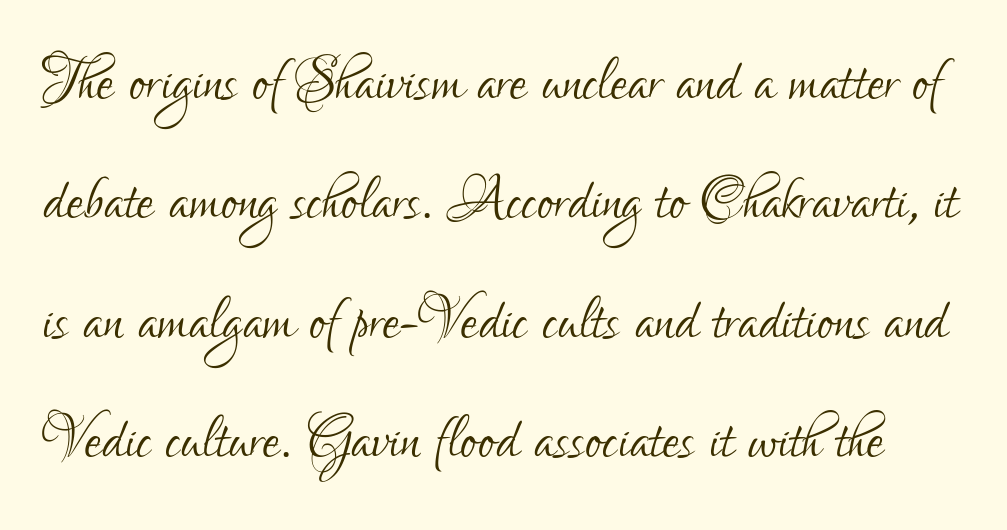
The image shows 77 px light, condensed sans-serif type; set normal line spacing (1.55x), normal letter spacing, not underlined; low stroke contrast and a small x-height.
